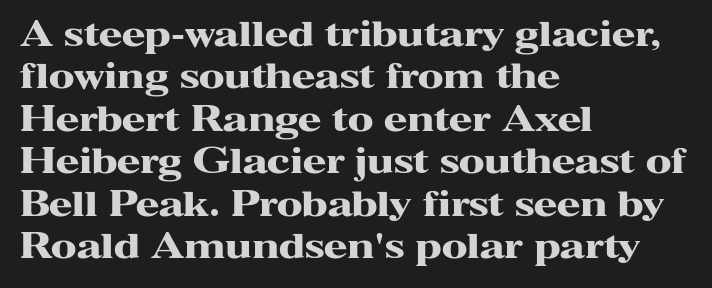
{"serif": "yes", "italic": "no", "bold": "yes", "weight": "heavy", "width": "wide", "stroke_contrast": "high", "x_height": "medium", "monospaced": "no", "underline": "no", "align": "left", "line_spacing": "normal", "line_spacing_ratio": 1.25, "letter_spacing": "normal", "letter_spacing_em": 0.0, "glyph_px": 34}
